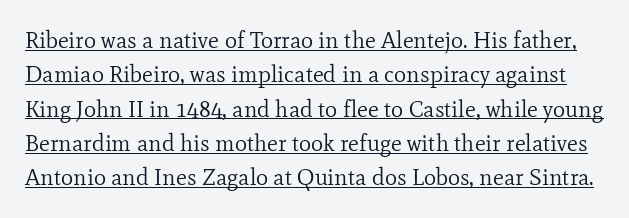
{"italic": "no", "bold": "no", "underline": "yes", "line_spacing": "normal", "line_spacing_ratio": 1.49, "letter_spacing": "normal", "letter_spacing_em": 0.0, "glyph_px": 23}
